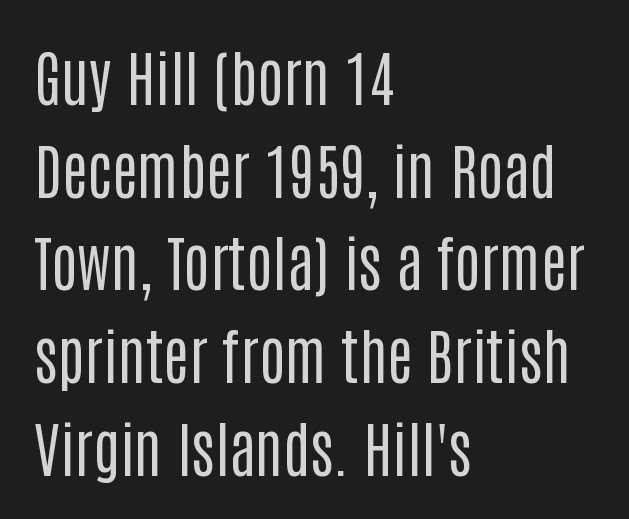
{"serif": "no", "italic": "no", "bold": "no", "weight": "regular", "width": "condensed", "stroke_contrast": "low", "x_height": "large", "monospaced": "no", "underline": "no", "align": "left", "line_spacing": "normal", "line_spacing_ratio": 1.52, "letter_spacing": "normal", "letter_spacing_em": 0.0, "glyph_px": 61}
